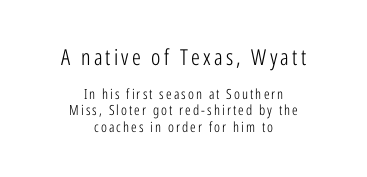
Q: Is the text bold? A: No.
Q: Is the text italic (slanted)? A: No, it is upright.
Q: Is the text underlined? A: No.
Q: How is the paragraph aligned? A: Centered.
Q: Which block of text is set in a larger size, the first (top) or the second (bottom)? A: The first (top) one.
